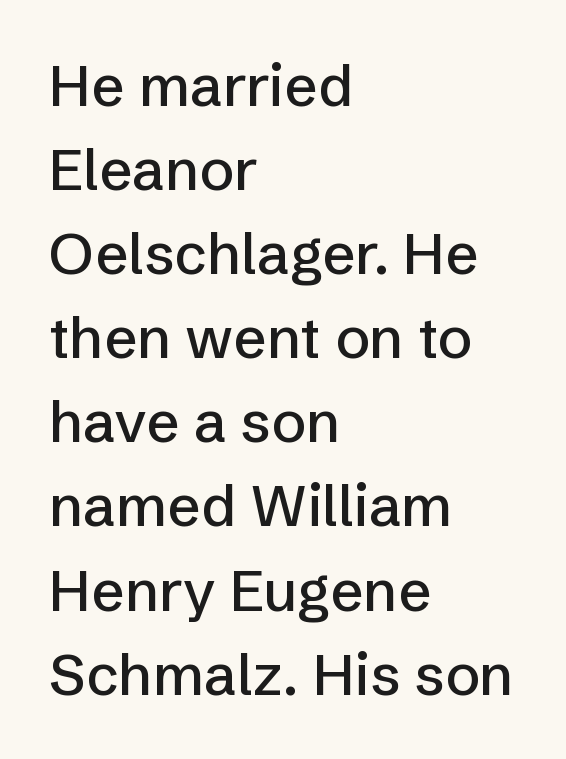
Words float on clear page, feet unadorned. Nothing sits at the stroke ends, so this counts as sans-serif. The letterforms sit shoulder to shoulder at normal distance. Quick note: not italic, upright. Think of a printed novel: that variable character pitch is what you see here. This block has exactly the height ordinary leading produces.
